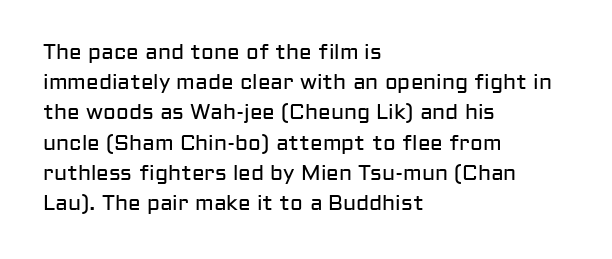
{"italic": "no", "bold": "no", "underline": "no", "align": "left", "line_spacing": "normal", "line_spacing_ratio": 1.44, "letter_spacing": "normal", "letter_spacing_em": 0.0, "glyph_px": 21}
